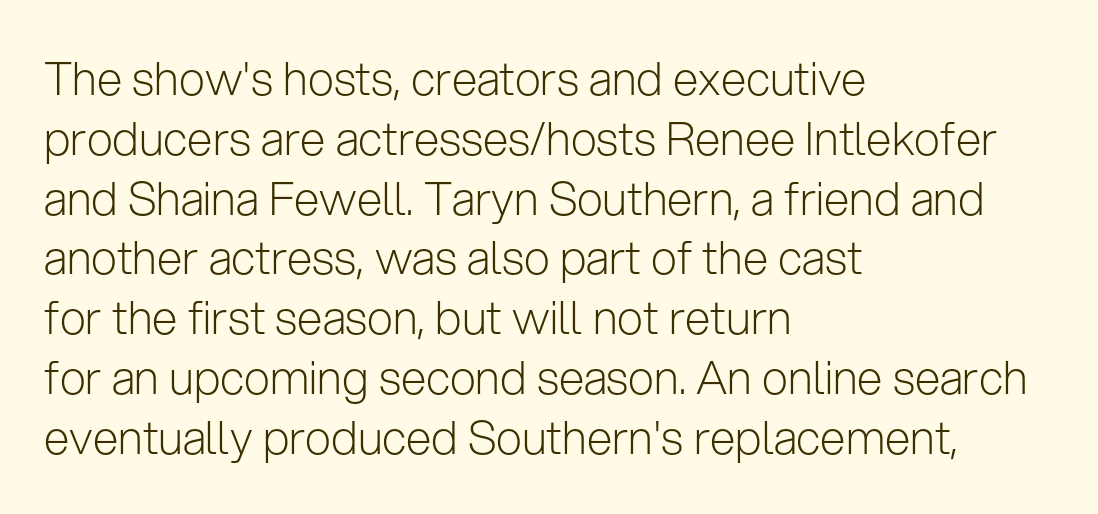
This rendering features lettering with no underline. The block of text has a typical density, with ordinary space between rows. You could call the tracking neutral — neither tight nor loose. The typesetter chose a ragged-right arrangement here. This reads as an unemphasized weight, regular at the heaviest.
